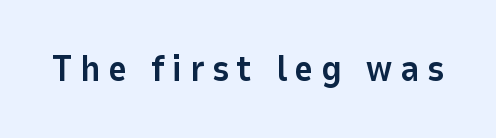
{"serif": "no", "italic": "no", "bold": "yes", "weight": "bold", "width": "normal", "stroke_contrast": "low", "x_height": "medium", "monospaced": "no", "underline": "no", "letter_spacing": "wide", "letter_spacing_em": 0.21, "glyph_px": 36}
